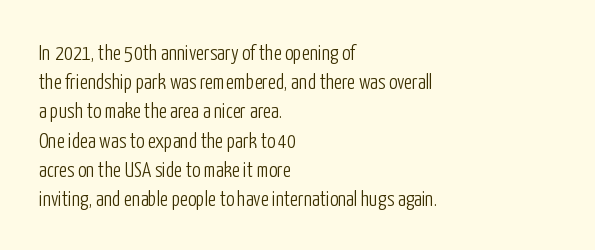
Tracking here is standard; glyphs follow each other at the usual distance. Heft: none added — not bold. These lines are set flush left with a ragged right edge. The letters stand straight up with perfectly vertical stems. Has an underline been added? It has not.
